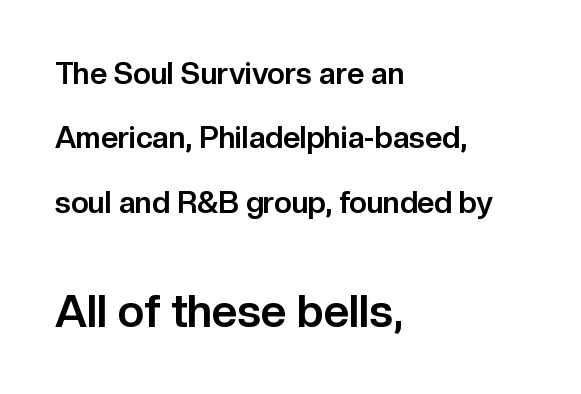
Q: Is the text bold? A: Yes.
Q: Is the text italic (slanted)? A: No, it is upright.
Q: Is the typeface a serif or a sans-serif typeface? A: Sans-serif.
Q: Is the text underlined? A: No.
Q: How is the paragraph aligned? A: Left-aligned.
Q: Is the spacing between letters normal or unusually wide? A: Normal.
Q: Is the spacing between lines tight, normal or loose? A: Loose.
Q: Which block of text is set in a larger size, the first (top) or the second (bottom)? A: The second (bottom) one.
Q: Width (condensed, normal, or wide)? A: Normal.
Q: Stroke contrast? A: Low.
Q: x-height? A: Medium.
Q: Monospaced? A: No.
